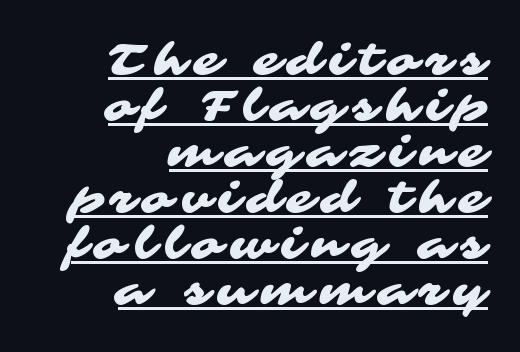
{"serif": "no", "width": "wide", "stroke_contrast": "medium", "x_height": "medium", "monospaced": "no", "underline": "yes", "align": "right", "line_spacing": "tight", "line_spacing_ratio": 1.07, "letter_spacing": "wide", "letter_spacing_em": 0.2, "glyph_px": 43}
